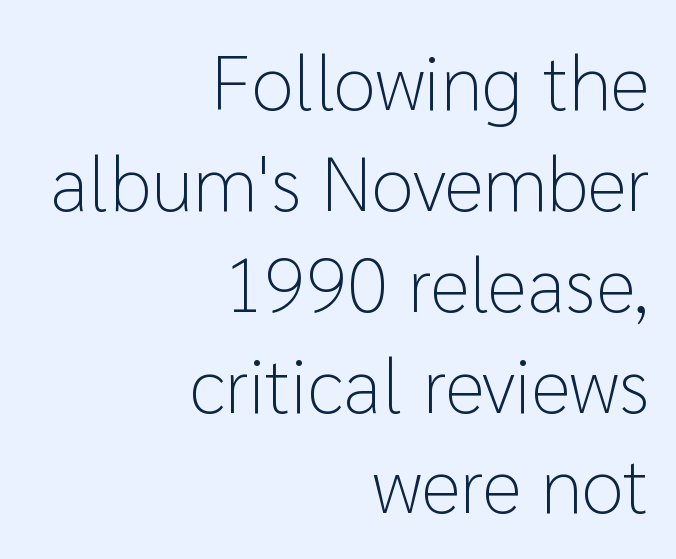
{"serif": "no", "italic": "no", "bold": "no", "weight": "light", "width": "normal", "stroke_contrast": "low", "x_height": "medium", "monospaced": "no", "underline": "no", "align": "right", "line_spacing": "normal", "line_spacing_ratio": 1.31, "letter_spacing": "normal", "letter_spacing_em": 0.0, "glyph_px": 77}
